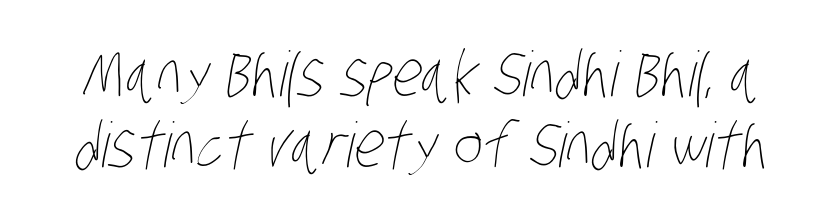
The image shows 62 px thin, condensed type; set tight line spacing (1.15x), normal letter spacing, not underlined; low stroke contrast and a large x-height.
